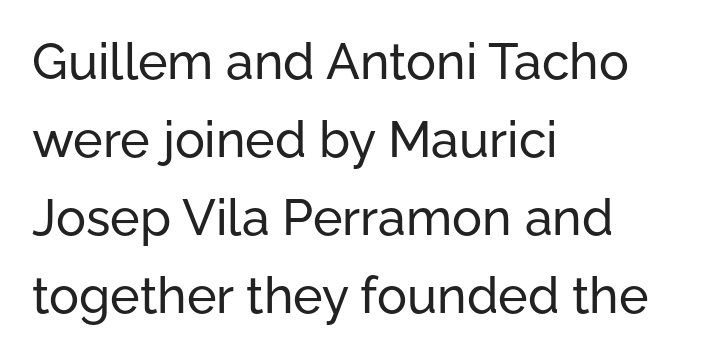
Q: Is the text italic (slanted)? A: No, it is upright.
Q: Is the typeface a serif or a sans-serif typeface? A: Sans-serif.
Q: Is the text underlined? A: No.
Q: How is the paragraph aligned? A: Left-aligned.
Q: Is the spacing between letters normal or unusually wide? A: Normal.
Q: Is the spacing between lines tight, normal or loose? A: Normal.
Q: Width (condensed, normal, or wide)? A: Normal.
Q: Stroke contrast? A: Low.
Q: x-height? A: Medium.
Q: Monospaced? A: No.
